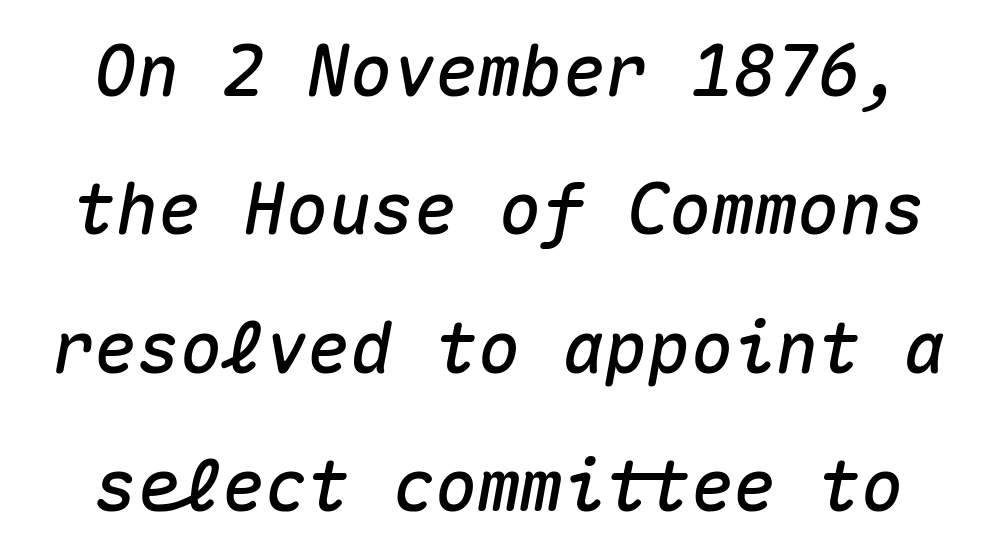
Q: Is the text italic (slanted)? A: Yes, it leans right by about 10 degrees.
Q: Is the text underlined? A: No.
Q: How is the paragraph aligned? A: Centered.
Q: Is the spacing between letters normal or unusually wide? A: Normal.
Q: Is the spacing between lines tight, normal or loose? A: Loose.
Q: Width (condensed, normal, or wide)? A: Normal.
Q: Stroke contrast? A: Medium.
Q: x-height? A: Medium.
Q: Monospaced? A: Yes.
